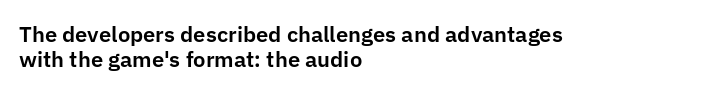
The zone under the glyphs is completely vacant. The letters stand upright; this is a roman face. The paragraph has a hard left edge and a soft right edge. Cramped leading.
